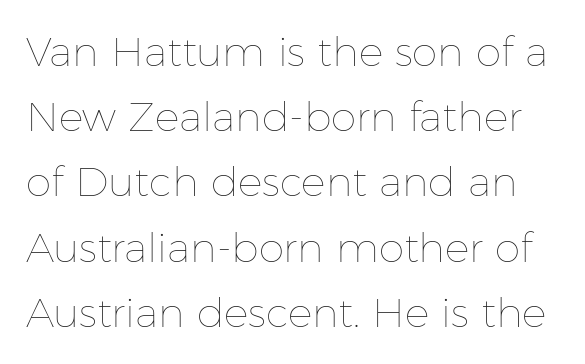
Q: Is the text bold? A: No.
Q: Is the text italic (slanted)? A: No, it is upright.
Q: Is the text underlined? A: No.
Q: Is the spacing between letters normal or unusually wide? A: Normal.
Q: Is the spacing between lines tight, normal or loose? A: Normal.
Q: Width (condensed, normal, or wide)? A: Normal.
Q: Stroke contrast? A: Low.
Q: x-height? A: Medium.
Q: Monospaced? A: No.
